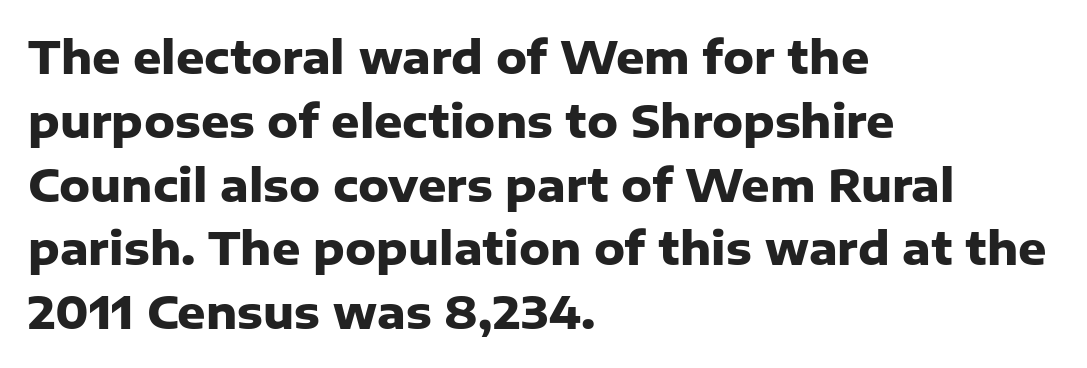
This is the regular roman posture of the typeface. Do the characters align in a grid? No, the font is proportional. Reading down the column, the eye jumps a familiar distance to each next line. Is this a sans? Yes — the strokes have no serifs. Casual observation: everything's shoved over to the left. Just letters on the line, the space beneath them empty.
